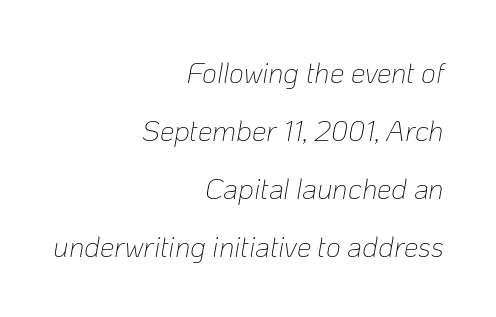
The image shows 29 px thin type, italic (leaning right); set right-aligned, loose line spacing (2.0x), normal letter spacing, not underlined; low stroke contrast and a medium x-height.
